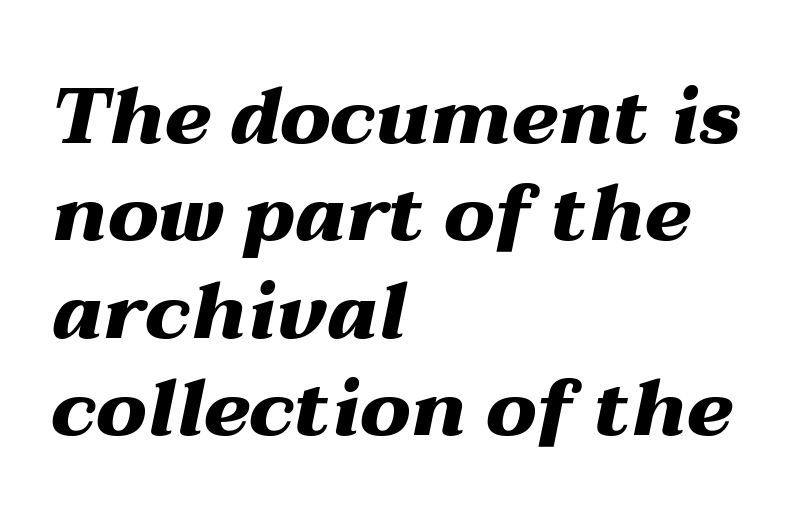
{"italic": "yes", "lean": "right", "slant_degrees": 12, "bold": "yes", "weight": "heavy", "width": "wide", "stroke_contrast": "medium", "x_height": "medium", "monospaced": "no", "underline": "no", "align": "left", "line_spacing": "normal", "line_spacing_ratio": 1.25, "letter_spacing": "normal", "letter_spacing_em": 0.0, "glyph_px": 78}
